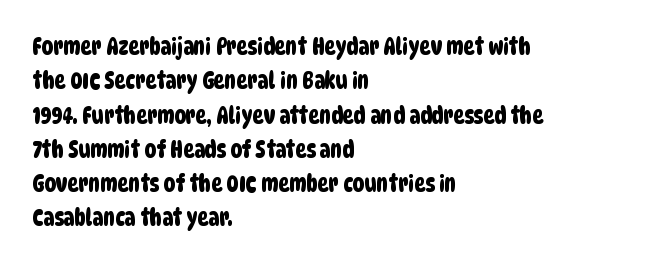
The image shows 23 px text type; set left-aligned, normal line spacing (1.49x), normal letter spacing, not underlined.
